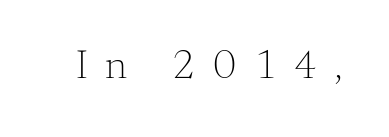
The image shows 42 px light serif type, upright; set unusually wide letter spacing (+0.42 em), not underlined; medium stroke contrast and a small x-height.
